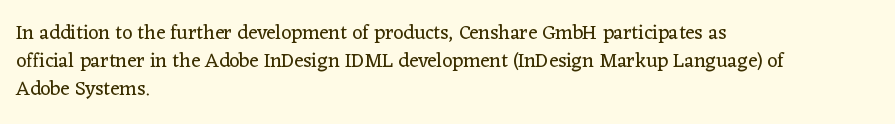
A roman cut, with each character standing at attention. Compared with a centered layout, this one pins lines to the left instead. Evenly set lines give the paragraph a standard silhouette. Heft: none added — not bold. The baseline area is clear.
